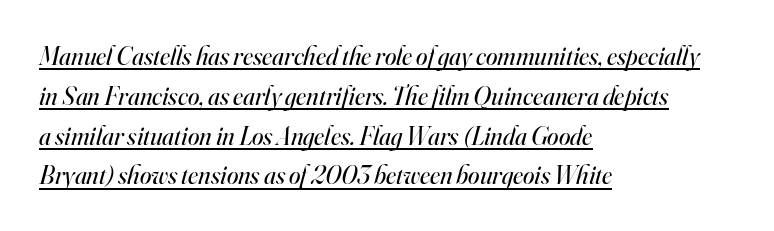
Q: Is the text bold? A: No.
Q: Is the text italic (slanted)? A: Yes, it leans right by about 16 degrees.
Q: Is the text underlined? A: Yes.
Q: How is the paragraph aligned? A: Left-aligned.
Q: Is the spacing between letters normal or unusually wide? A: Normal.
Q: Is the spacing between lines tight, normal or loose? A: Normal.
